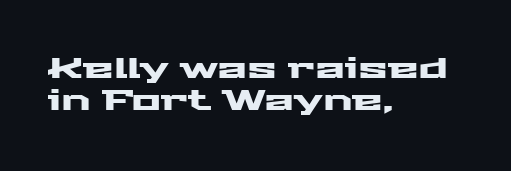
Q: Is the text italic (slanted)? A: No, it is upright.
Q: Is the typeface a serif or a sans-serif typeface? A: Sans-serif.
Q: Is the text underlined? A: No.
Q: How is the paragraph aligned? A: Left-aligned.
Q: Is the spacing between letters normal or unusually wide? A: Normal.
Q: Is the spacing between lines tight, normal or loose? A: Tight.
Q: Width (condensed, normal, or wide)? A: Wide.
Q: Stroke contrast? A: Medium.
Q: x-height? A: Medium.
Q: Monospaced? A: No.
